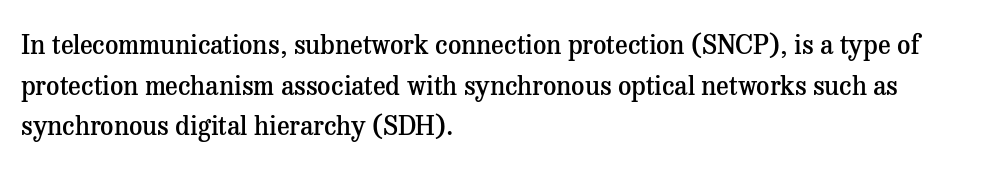
Compared with an ordinary text face, these strokes are moderately heavier — a semibold. Rendered with straight, roman letterforms. Beneath every word, the page is bare. Vertical spacing — default. What stands out about the letter spacing? Nothing — it is the standard amount.
